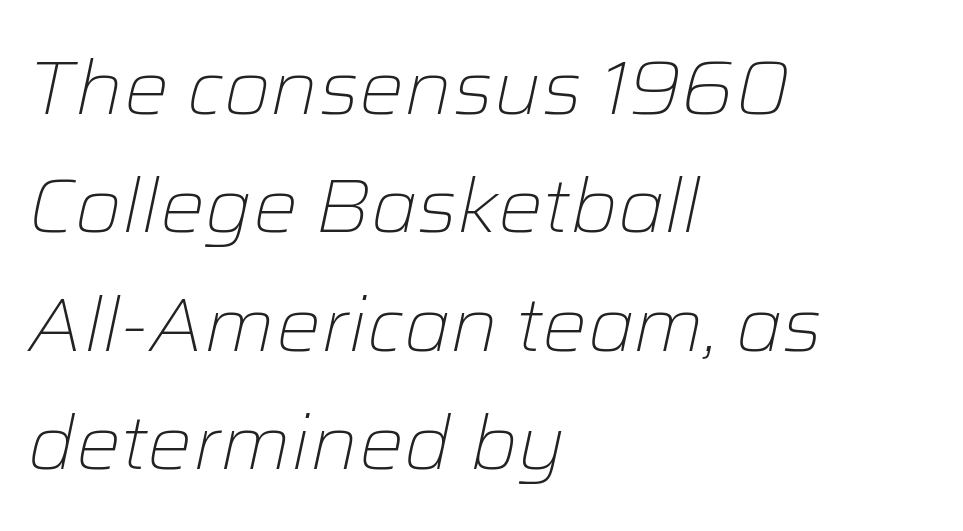
{"italic": "yes", "lean": "right", "slant_degrees": 12, "bold": "no", "weight": "light", "width": "normal", "stroke_contrast": "low", "x_height": "medium", "monospaced": "no", "underline": "no", "align": "left", "line_spacing": "normal", "line_spacing_ratio": 1.58, "letter_spacing": "normal", "letter_spacing_em": 0.0, "glyph_px": 75}
